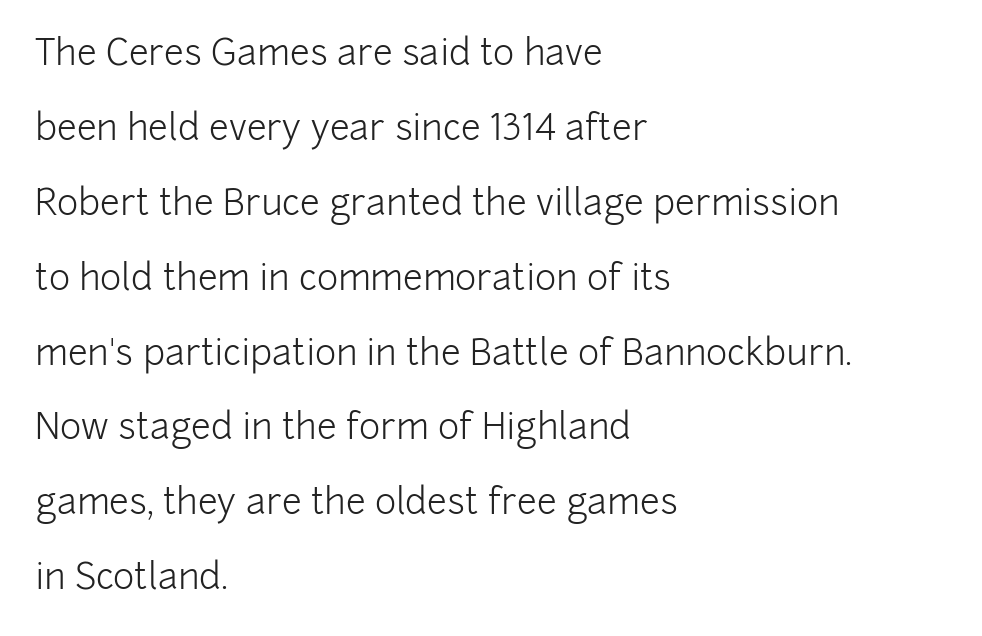
Summary of vertical rhythm: relaxed, with wide interline spacing. The passage shown has conventional tracking throughout. This rendering features lettering with no underline. Stroke terminals: plain, sans-serif. Heft: none added — not bold. Typeset ragged right — the left edge is the straight one.
